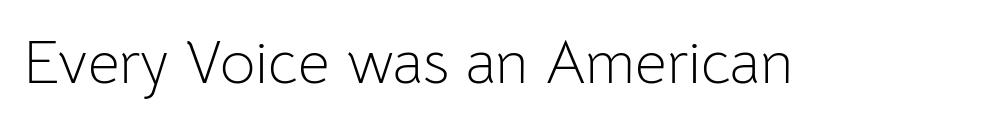
A quiet, ordinary-to-light weight characterises the typeface. The letters stand straight up with perfectly vertical stems. A sans-serif font was chosen for this passage. The area under the type is left untouched. The letters advance in unequal steps, a hallmark of proportional type.
